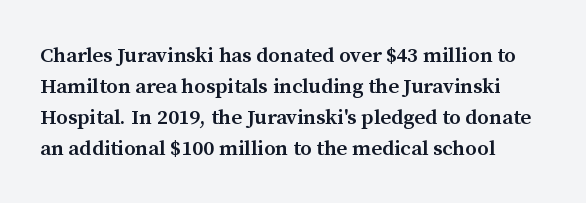
Q: Is the text bold? A: Semi-bold.
Q: Is the text italic (slanted)? A: No, it is upright.
Q: Is the text underlined? A: No.
Q: How is the paragraph aligned? A: Left-aligned.
Q: Is the spacing between letters normal or unusually wide? A: Normal.
Q: Is the spacing between lines tight, normal or loose? A: Normal.
